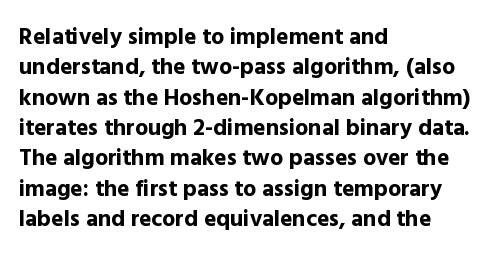
Q: Is the text bold? A: Yes.
Q: Is the text italic (slanted)? A: No, it is upright.
Q: Is the text underlined? A: No.
Q: How is the paragraph aligned? A: Left-aligned.
Q: Is the spacing between letters normal or unusually wide? A: Normal.
Q: Is the spacing between lines tight, normal or loose? A: Normal.
